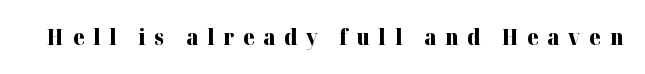
The image shows 21 px bold type, upright; set unusually wide letter spacing (+0.41 em), not underlined.
